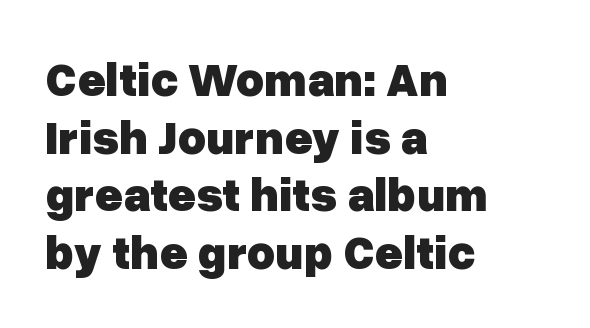
The image shows 48 px heavy sans-serif type, upright; set left-aligned, line spacing 1.2x, normal letter spacing, not underlined; low stroke contrast and a medium x-height.
